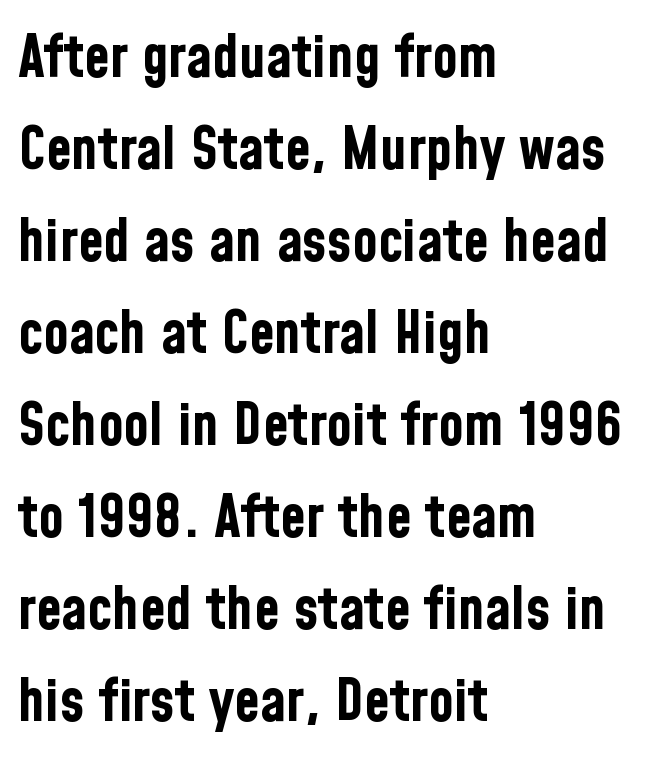
The image shows 59 px bold, condensed sans-serif type, upright; set left-aligned, normal line spacing (1.56x), normal letter spacing, not underlined; low stroke contrast and a medium x-height.
